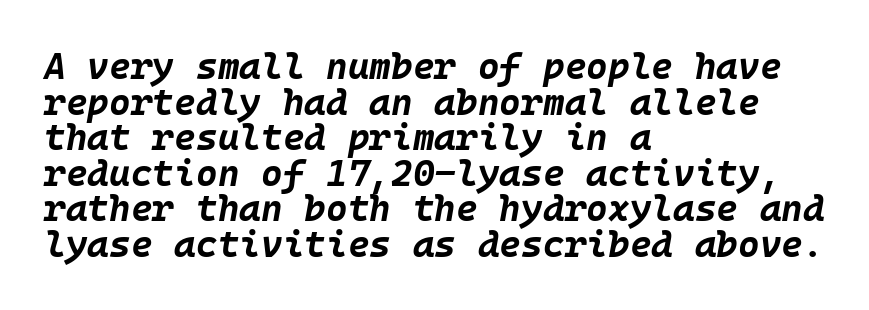
Q: Is the text bold? A: Yes.
Q: Is the text italic (slanted)? A: Yes, it leans right by about 10 degrees.
Q: Is the text underlined? A: No.
Q: How is the paragraph aligned? A: Left-aligned.
Q: Is the spacing between letters normal or unusually wide? A: Normal.
Q: Is the spacing between lines tight, normal or loose? A: Tight.
Q: Width (condensed, normal, or wide)? A: Normal.
Q: Stroke contrast? A: Low.
Q: x-height? A: Large.
